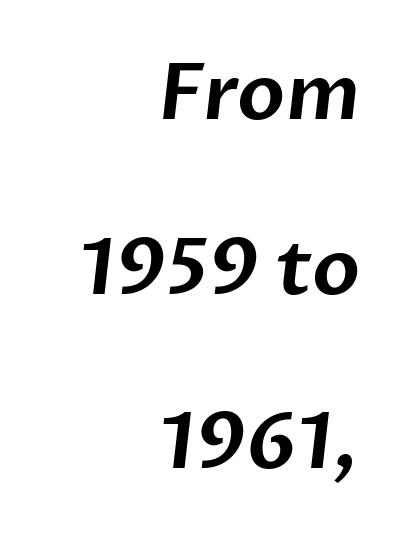
The image shows 78 px sans-serif type; set right-aligned, loose line spacing (2.24x), normal letter spacing, not underlined; low stroke contrast and a medium x-height.
